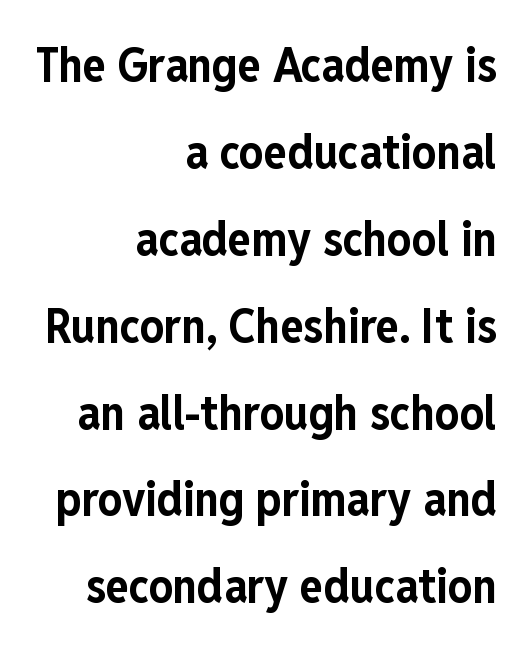
Q: Is the text bold? A: Yes.
Q: Is the text italic (slanted)? A: No, it is upright.
Q: Is the typeface a serif or a sans-serif typeface? A: Sans-serif.
Q: Is the text underlined? A: No.
Q: How is the paragraph aligned? A: Right-aligned.
Q: Is the spacing between letters normal or unusually wide? A: Normal.
Q: Width (condensed, normal, or wide)? A: Condensed.
Q: Stroke contrast? A: Low.
Q: x-height? A: Medium.
Q: Monospaced? A: No.
